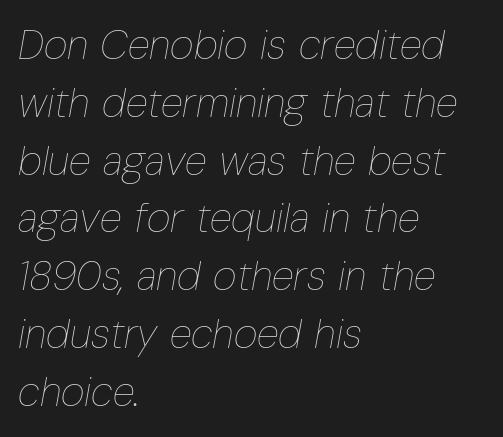
{"italic": "yes", "lean": "right", "slant_degrees": 10, "bold": "no", "weight": "thin", "width": "condensed", "stroke_contrast": "low", "x_height": "medium", "monospaced": "no", "underline": "no", "align": "left", "line_spacing": "normal", "line_spacing_ratio": 1.41, "letter_spacing": "normal", "letter_spacing_em": 0.0, "glyph_px": 41}
